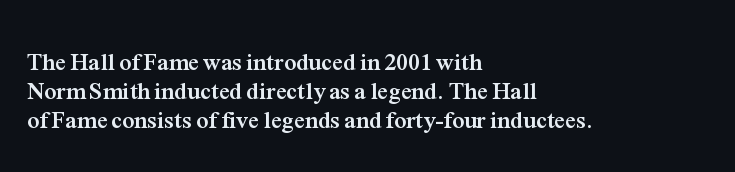
The image shows 24 px bold type, upright; set left-aligned, line spacing 1.21x, normal letter spacing, not underlined.
